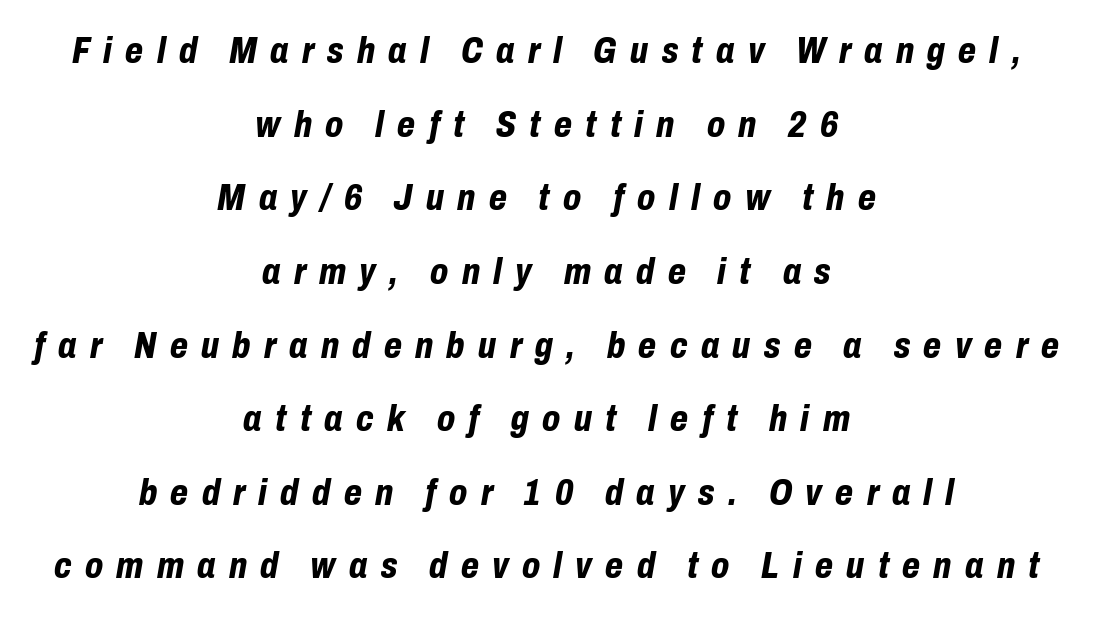
{"italic": "yes", "lean": "right", "slant_degrees": 10, "bold": "yes", "weight": "bold", "width": "condensed", "stroke_contrast": "low", "x_height": "medium", "monospaced": "no", "underline": "no", "align": "center", "line_spacing": "loose", "line_spacing_ratio": 1.99, "letter_spacing": "wide", "letter_spacing_em": 0.36, "glyph_px": 37}
